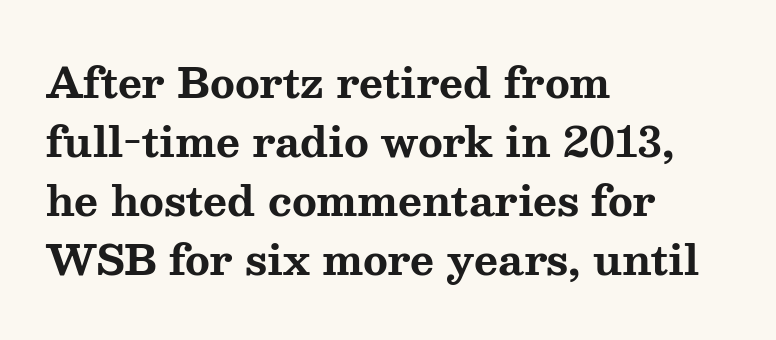
Upright lettering throughout. Honestly, there is no underline to notice here at all. Think of a printed novel: that variable character pitch is what you see here. Horizontal alignment here is leftward, the default for most running prose.
